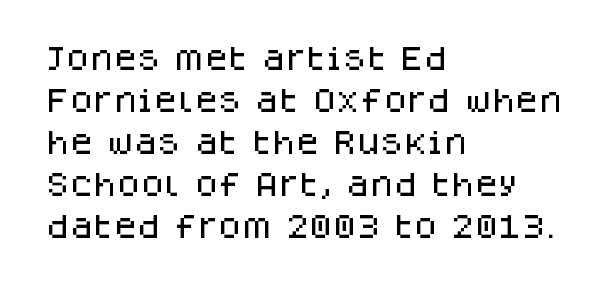
{"italic": "no", "underline": "no", "align": "left", "line_spacing": "normal", "line_spacing_ratio": 1.56, "letter_spacing": "normal", "letter_spacing_em": 0.0, "glyph_px": 27}
